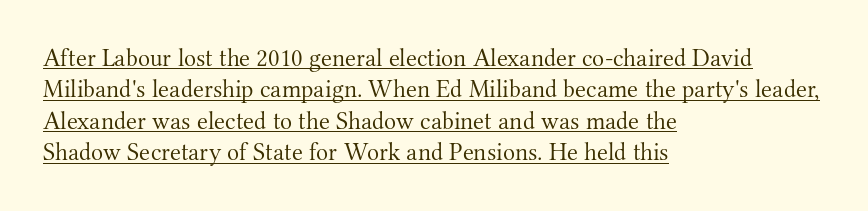
The image shows 25 px text type, upright; set left-aligned, normal line spacing (1.26x), normal letter spacing, underlined.
